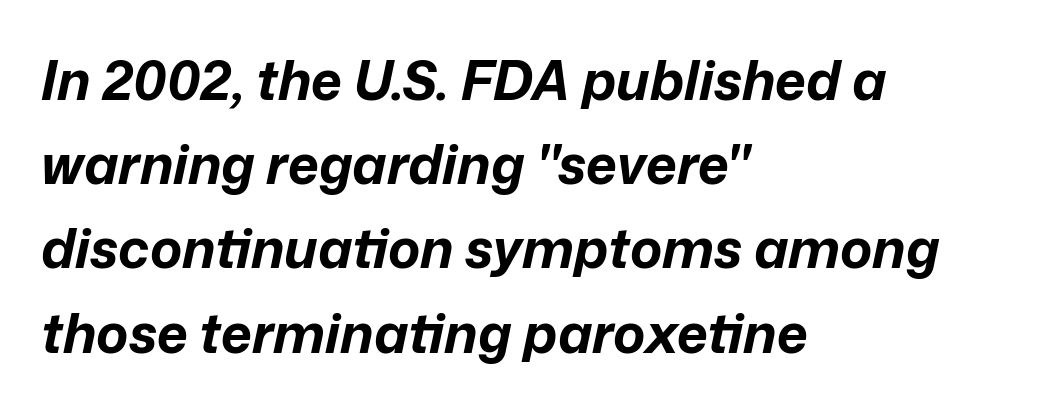
Q: Is the text bold? A: Yes.
Q: Is the text italic (slanted)? A: Yes, it leans right by about 12 degrees.
Q: Is the text underlined? A: No.
Q: How is the paragraph aligned? A: Left-aligned.
Q: Is the spacing between letters normal or unusually wide? A: Normal.
Q: Is the spacing between lines tight, normal or loose? A: Normal.
Q: Width (condensed, normal, or wide)? A: Normal.
Q: Stroke contrast? A: Low.
Q: x-height? A: Medium.
Q: Monospaced? A: No.
